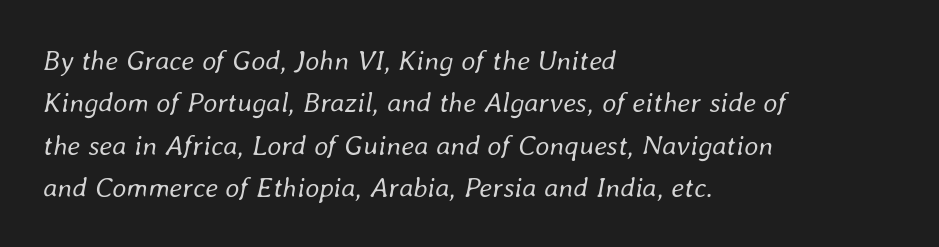
The image shows 28 px regular-weight type, italic (leaning right); set left-aligned, normal line spacing (1.51x), normal letter spacing, not underlined; low stroke contrast and a medium x-height.
